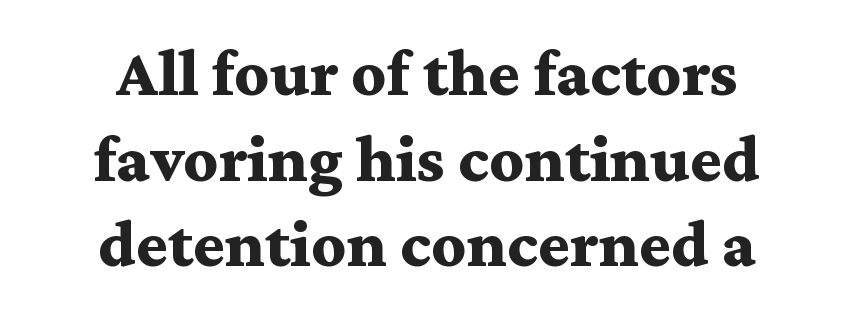
Q: Is the text bold? A: Yes.
Q: Is the text italic (slanted)? A: No, it is upright.
Q: Is the typeface a serif or a sans-serif typeface? A: Serif.
Q: Is the text underlined? A: No.
Q: How is the paragraph aligned? A: Centered.
Q: Is the spacing between letters normal or unusually wide? A: Normal.
Q: Is the spacing between lines tight, normal or loose? A: Normal.
Q: Width (condensed, normal, or wide)? A: Wide.
Q: Stroke contrast? A: Medium.
Q: x-height? A: Medium.
Q: Monospaced? A: No.
